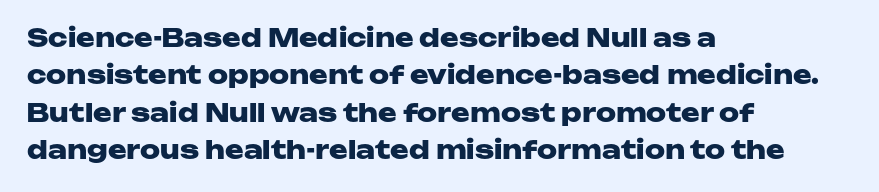
The image shows 25 px bold type, upright; set left-aligned, normal line spacing (1.5x), normal letter spacing, not underlined.
